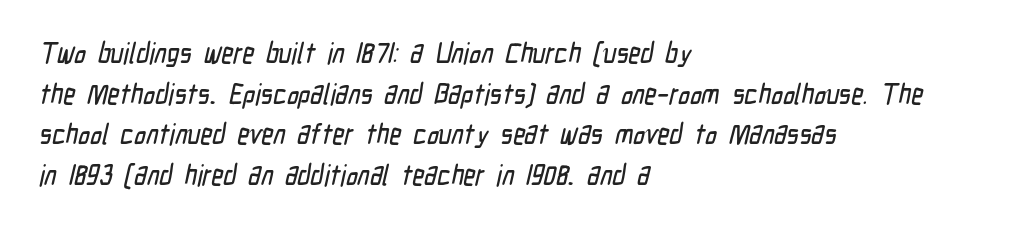
{"serif": "no", "width": "condensed", "stroke_contrast": "low", "x_height": "medium", "monospaced": "no", "underline": "no", "align": "left", "line_spacing": "normal", "line_spacing_ratio": 1.4, "letter_spacing": "normal", "letter_spacing_em": 0.0, "glyph_px": 29}
